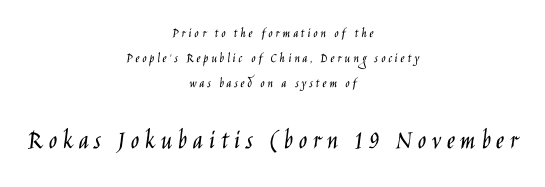
{"serif": "no", "bold": "no", "weight": "light", "width": "condensed", "stroke_contrast": "low", "x_height": "large", "monospaced": "no", "underline": "no", "align": "center", "line_spacing_ratio": 1.79, "letter_spacing": "wide", "letter_spacing_em": 0.2, "larger_block": "second", "size_ratio": 2.0, "glyph_px": 28}
